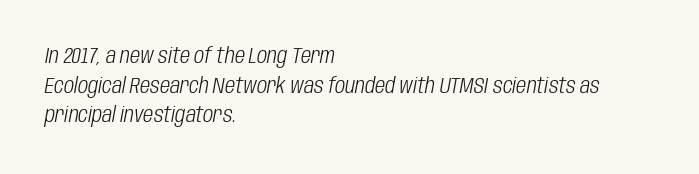
Q: Is the text bold? A: No.
Q: Is the text italic (slanted)? A: Yes, it leans right by about 10 degrees.
Q: Is the text underlined? A: No.
Q: How is the paragraph aligned? A: Left-aligned.
Q: Is the spacing between letters normal or unusually wide? A: Normal.
Q: Is the spacing between lines tight, normal or loose? A: Normal.
